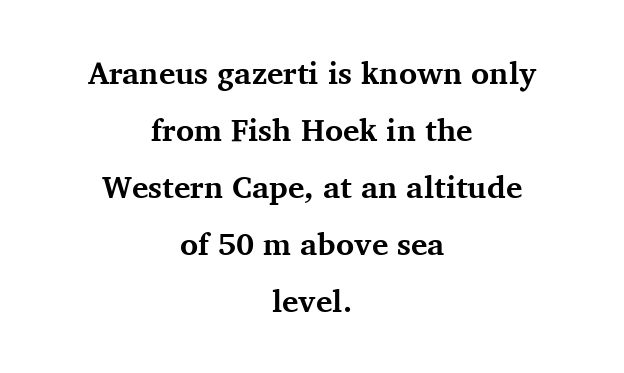
The image shows 31 px bold serif type, upright; set centered, line spacing 1.84x, normal letter spacing, not underlined; medium stroke contrast and a medium x-height.
